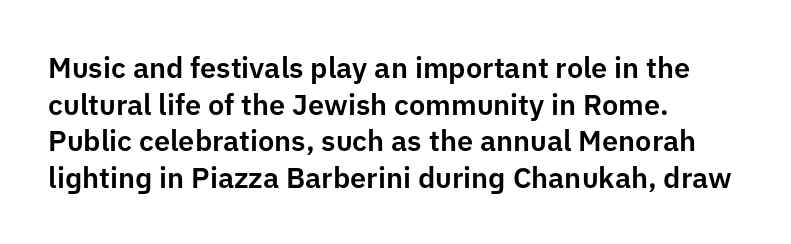
{"serif": "no", "italic": "no", "width": "normal", "stroke_contrast": "low", "x_height": "medium", "monospaced": "no", "underline": "no", "align": "left", "line_spacing": "normal", "line_spacing_ratio": 1.26, "letter_spacing": "normal", "letter_spacing_em": 0.0, "glyph_px": 29}
